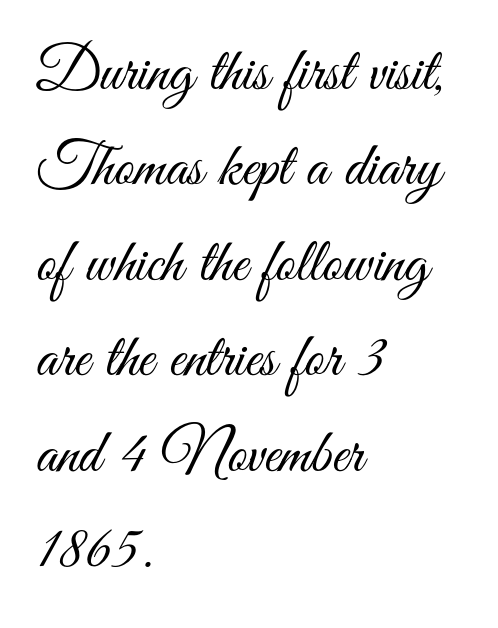
Q: Is the text bold? A: No.
Q: Is the text italic (slanted)? A: Yes.
Q: Is the typeface a serif or a sans-serif typeface? A: Sans-serif.
Q: Is the text underlined? A: No.
Q: How is the paragraph aligned? A: Left-aligned.
Q: Is the spacing between letters normal or unusually wide? A: Normal.
Q: Is the spacing between lines tight, normal or loose? A: Normal.
Q: Width (condensed, normal, or wide)? A: Condensed.
Q: Stroke contrast? A: Medium.
Q: x-height? A: Small.
Q: Monospaced? A: No.
